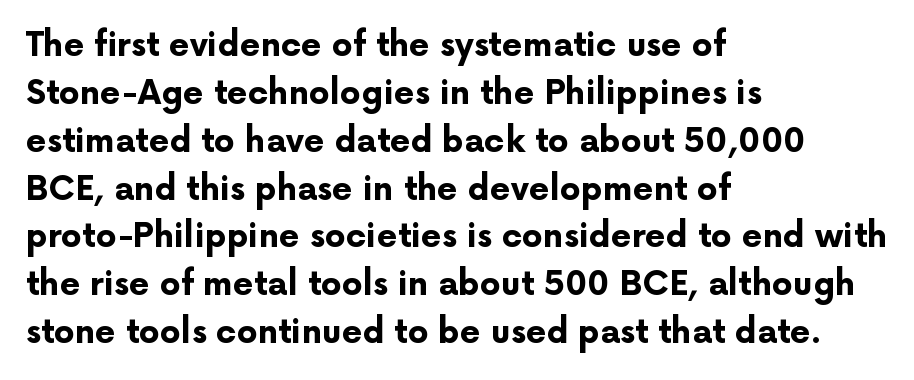
{"serif": "no", "italic": "no", "bold": "yes", "weight": "bold", "width": "normal", "stroke_contrast": "low", "x_height": "medium", "monospaced": "no", "underline": "no", "align": "left", "line_spacing": "normal", "line_spacing_ratio": 1.45, "letter_spacing": "normal", "letter_spacing_em": 0.0, "glyph_px": 33}
